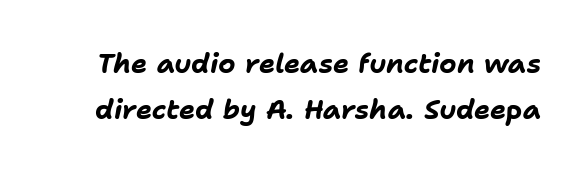
Q: Is the text bold? A: Yes.
Q: Is the text italic (slanted)? A: Yes, it leans right by about 11 degrees.
Q: Is the text underlined? A: No.
Q: Is the spacing between letters normal or unusually wide? A: Normal.
